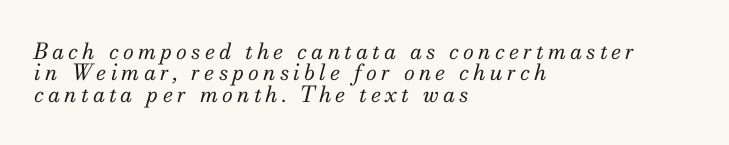
The image shows 22 px text type, italic (leaning right); set left-aligned, tight line spacing (0.97x), not underlined.
